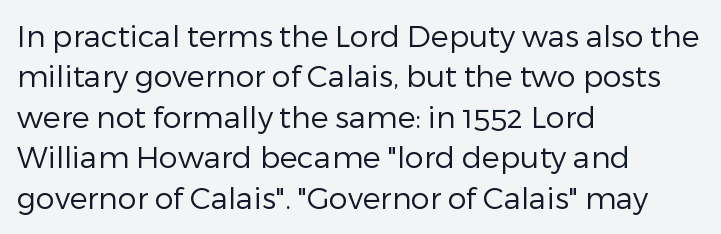
{"serif": "no", "italic": "no", "bold": "no", "weight": "regular", "width": "normal", "stroke_contrast": "low", "x_height": "medium", "monospaced": "no", "underline": "no", "align": "left", "line_spacing": "normal", "line_spacing_ratio": 1.35, "letter_spacing": "normal", "letter_spacing_em": 0.0, "glyph_px": 30}
